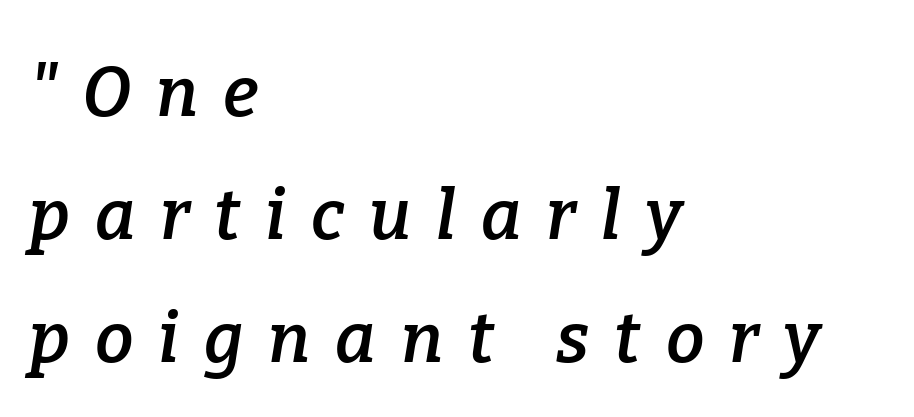
The image shows 69 px semibold serif type, italic (leaning right); set left-aligned, line spacing 1.78x, unusually wide letter spacing (+0.36 em), not underlined; low stroke contrast and a medium x-height.
